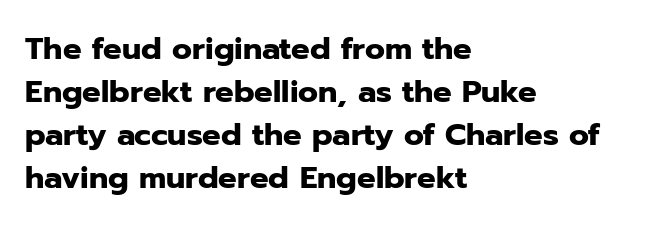
The image shows 31 px heavy sans-serif type, upright; set left-aligned, normal line spacing (1.39x), normal letter spacing, not underlined; low stroke contrast and a medium x-height.
